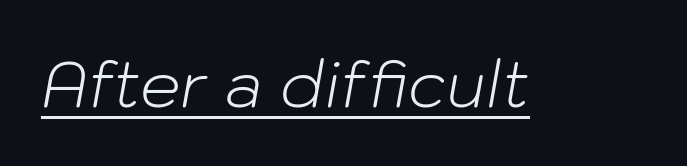
{"italic": "yes", "lean": "right", "slant_degrees": 10, "bold": "no", "weight": "light", "width": "normal", "stroke_contrast": "low", "x_height": "medium", "monospaced": "no", "underline": "yes", "letter_spacing": "normal", "letter_spacing_em": 0.0, "glyph_px": 64}
